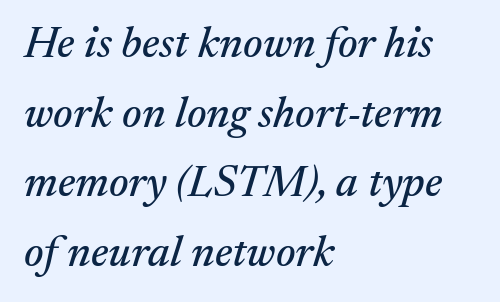
The image shows 44 px serif type, italic (leaning right); set left-aligned, normal line spacing (1.58x), normal letter spacing, not underlined; medium stroke contrast and a medium x-height.
